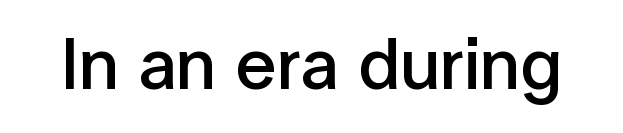
This rendering features lettering with no underline. The typography opts for an upright posture over an oblique one. Honestly, the letter spacing is just normal — you wouldn't notice it. A typesetter would call this proportional, since set widths differ per character. A fair bit of extra ink — the face is semibold, not bold.
